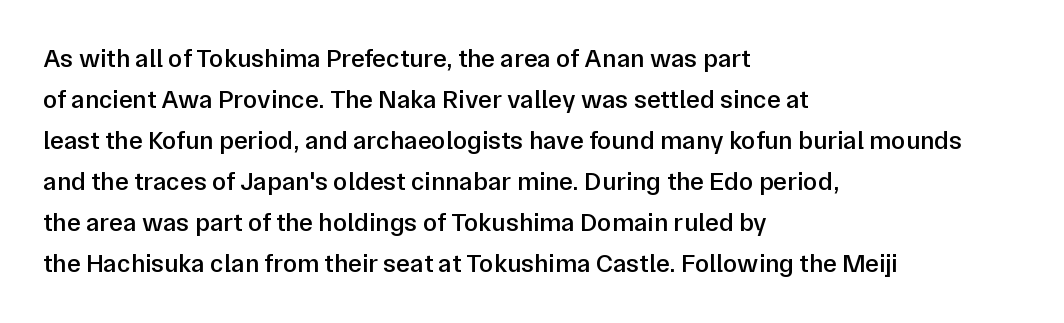
{"italic": "no", "bold": "semi", "underline": "no", "align": "left", "line_spacing": "normal", "line_spacing_ratio": 1.58, "letter_spacing": "normal", "letter_spacing_em": 0.0, "glyph_px": 26}
